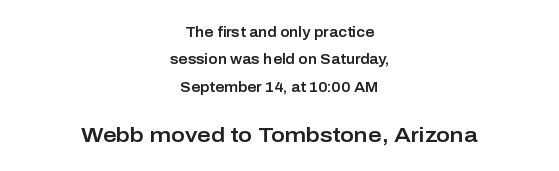
A student would call this center alignment; a typographer would say set centered. Airy leading. How are the letters spaced? Ordinarily, with no added tracking. Underline: absent. Compare the two chunks: the lower has the greater cap height.
